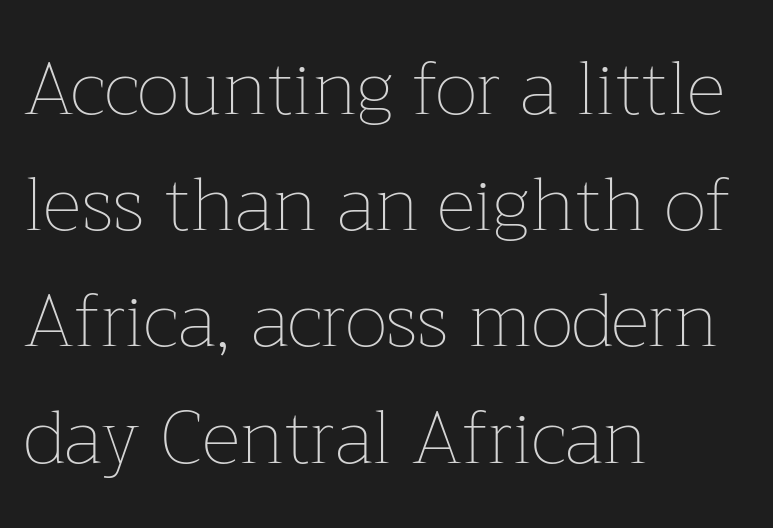
Q: Is the text bold? A: No.
Q: Is the text italic (slanted)? A: No, it is upright.
Q: Is the text underlined? A: No.
Q: How is the paragraph aligned? A: Left-aligned.
Q: Is the spacing between letters normal or unusually wide? A: Normal.
Q: Is the spacing between lines tight, normal or loose? A: Normal.
Q: Width (condensed, normal, or wide)? A: Normal.
Q: Stroke contrast? A: Low.
Q: x-height? A: Medium.
Q: Monospaced? A: No.
